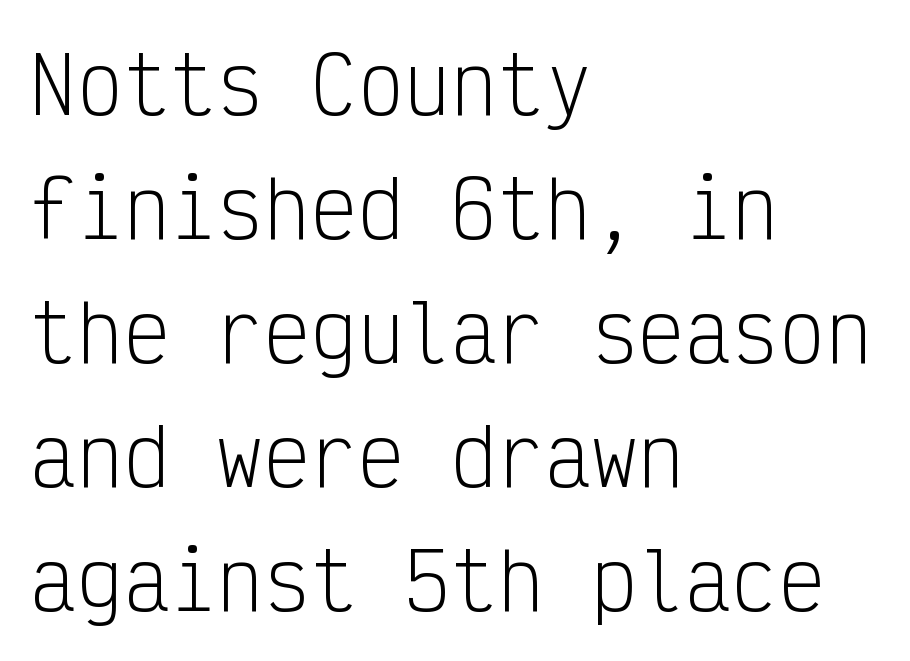
The typesetter chose a ragged-right arrangement here. The rendering shows plain stroke endings on the letterforms — a sans-serif design. Think of a typewriter: that constant character pitch is what you see here. Words float on clear page, feet unadorned.
